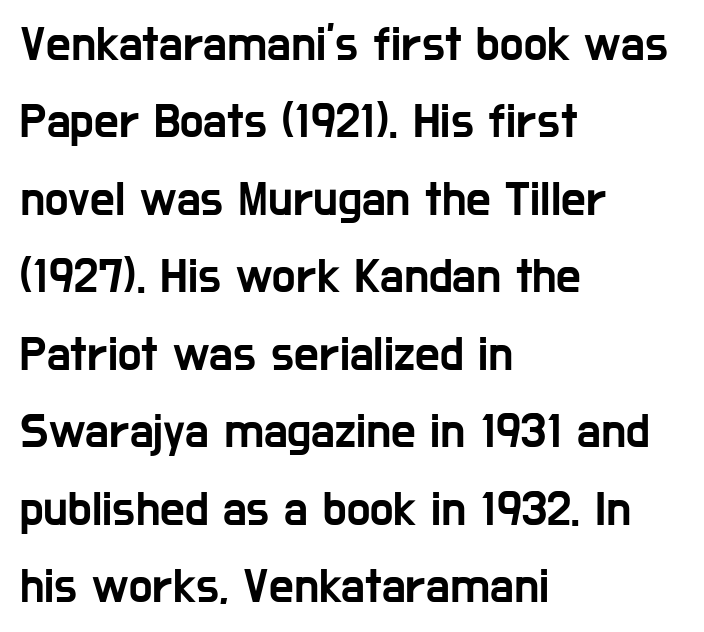
The image shows 49 px condensed sans-serif type, upright; set left-aligned, normal line spacing (1.58x), normal letter spacing, not underlined; low stroke contrast and a medium x-height.
